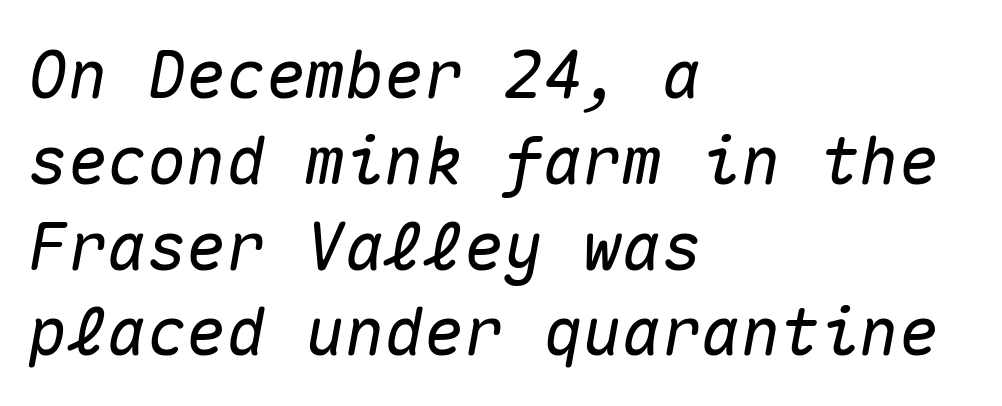
Just letters on the line, the space beneath them empty. This rendering uses left alignment, leaving the right contour irregular. This sample has the even, mechanical cadence of fixed-width lettering. Regarding leading, the lines here are spaced in the standard way.
